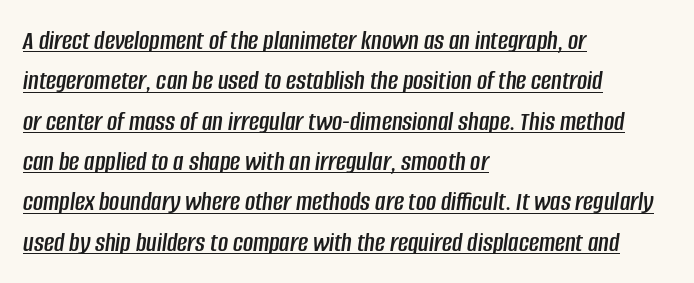
Decoration check: the copy is underlined. Caption: standard tracking, unaltered. Notice how the passage keeps a crisp vertical edge on the left only. The passage shown is typed in a proportional face where columns would drift.
